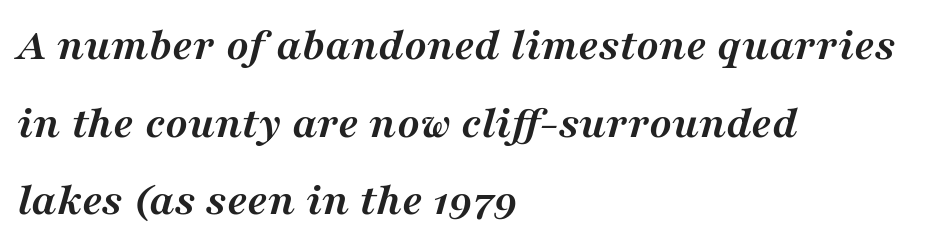
The image shows 47 px semibold serif type, italic (leaning right); set left-aligned, normal line spacing (1.65x), normal letter spacing, not underlined; medium stroke contrast and a medium x-height.
